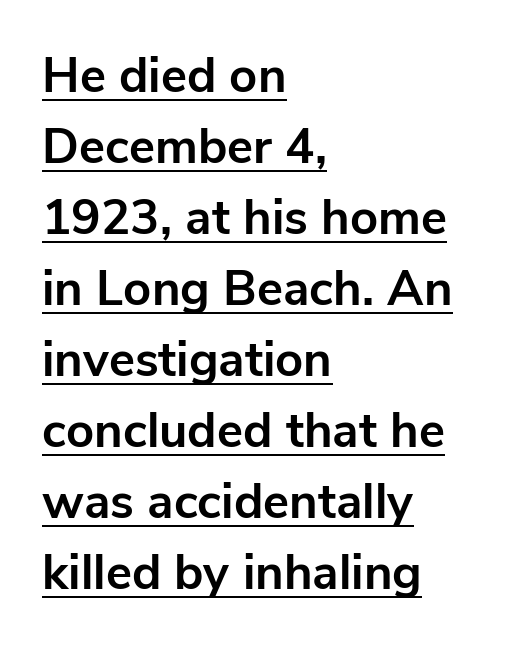
The glyphs are accompanied by a horizontal stroke just below them. The face used here is proportionally spaced, like ordinary book or web type. Successive baselines arrive at the customary interval. The lines in this sample share a left origin and differ only in where they stop. The font's upright variant was chosen for this text.
